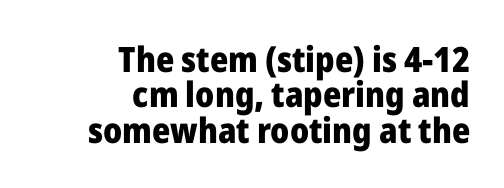
The image shows 35 px heavy sans-serif type, upright; set right-aligned, tight line spacing (1.01x), normal letter spacing, not underlined; low stroke contrast and a medium x-height.
